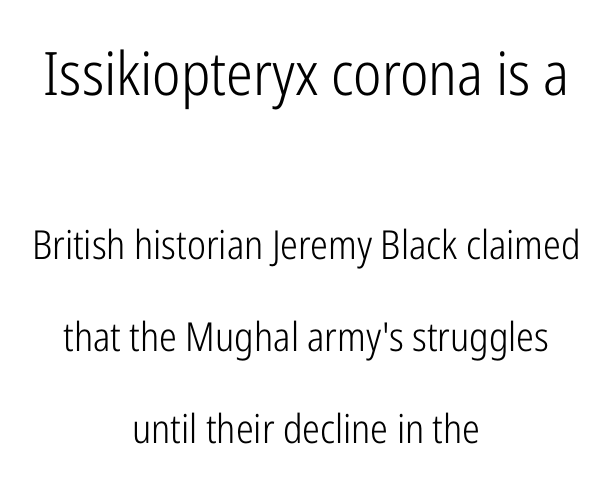
The image shows 60 px light, condensed sans-serif type, upright; set centered, loose line spacing (2.3x), normal letter spacing, not underlined; the first (top) block is 1.5x larger; low stroke contrast and a medium x-height.
